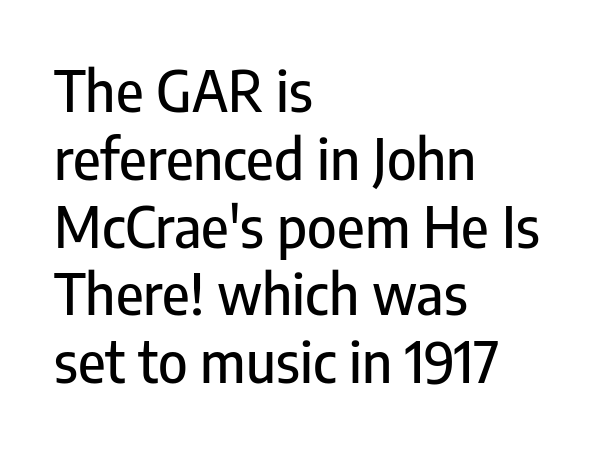
{"serif": "no", "italic": "no", "width": "condensed", "stroke_contrast": "low", "x_height": "medium", "monospaced": "no", "underline": "no", "align": "left", "line_spacing_ratio": 1.21, "letter_spacing": "normal", "letter_spacing_em": 0.0, "glyph_px": 56}
